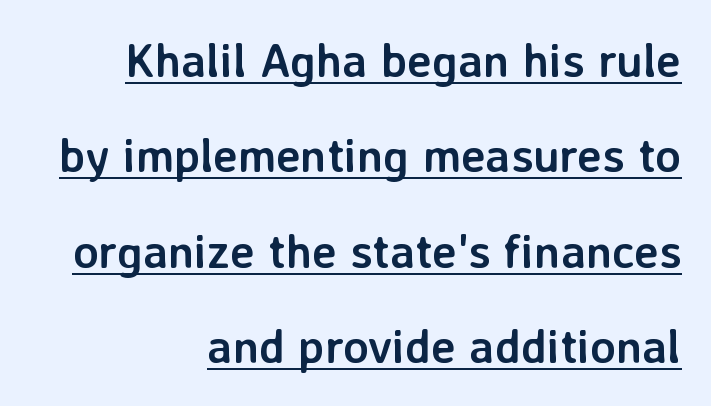
{"serif": "no", "italic": "no", "bold": "yes", "weight": "semibold", "width": "normal", "stroke_contrast": "low", "x_height": "medium", "monospaced": "no", "underline": "yes", "align": "right", "line_spacing": "loose", "line_spacing_ratio": 2.03, "letter_spacing": "normal", "letter_spacing_em": 0.0, "glyph_px": 47}
